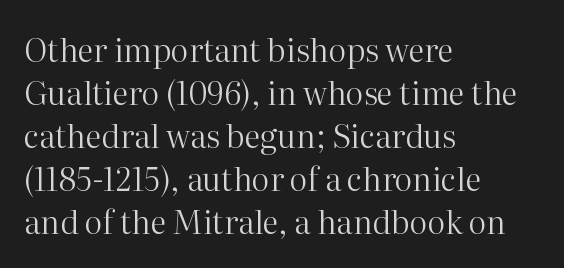
{"serif": "yes", "italic": "no", "bold": "no", "weight": "regular", "width": "normal", "stroke_contrast": "high", "x_height": "medium", "monospaced": "no", "underline": "no", "align": "left", "line_spacing": "normal", "line_spacing_ratio": 1.34, "letter_spacing": "normal", "letter_spacing_em": 0.0, "glyph_px": 32}
